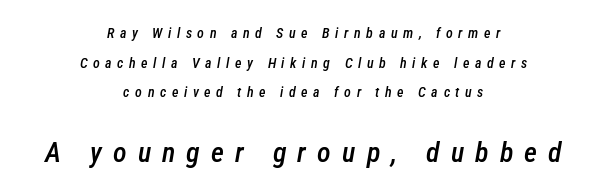
Q: Is the text bold? A: Semi-bold.
Q: Is the text italic (slanted)? A: Yes, it leans right by about 12 degrees.
Q: Is the text underlined? A: No.
Q: How is the paragraph aligned? A: Centered.
Q: Is the spacing between letters normal or unusually wide? A: Unusually wide.
Q: Is the spacing between lines tight, normal or loose? A: Loose.
Q: Which block of text is set in a larger size, the first (top) or the second (bottom)? A: The second (bottom) one.
Q: Width (condensed, normal, or wide)? A: Condensed.
Q: Stroke contrast? A: Low.
Q: x-height? A: Medium.
Q: Monospaced? A: No.
